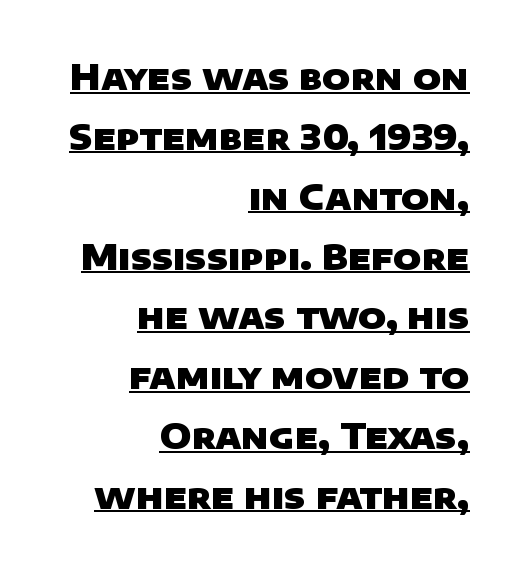
Q: Is the text bold? A: Yes.
Q: Is the typeface a serif or a sans-serif typeface? A: Sans-serif.
Q: Is the text underlined? A: Yes.
Q: How is the paragraph aligned? A: Right-aligned.
Q: Is the spacing between letters normal or unusually wide? A: Normal.
Q: Width (condensed, normal, or wide)? A: Wide.
Q: Stroke contrast? A: Low.
Q: x-height? A: Large.
Q: Monospaced? A: No.
